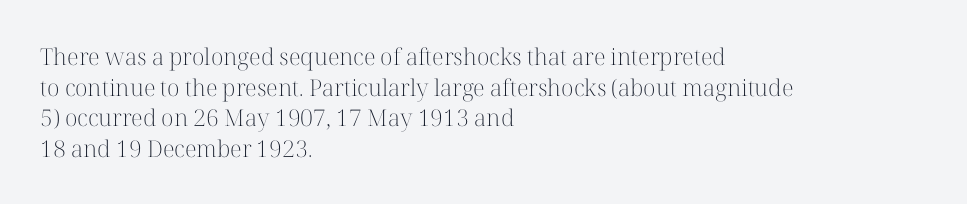
{"italic": "no", "bold": "no", "underline": "no", "align": "left", "line_spacing": "normal", "line_spacing_ratio": 1.33, "letter_spacing": "normal", "letter_spacing_em": 0.0, "glyph_px": 23}
